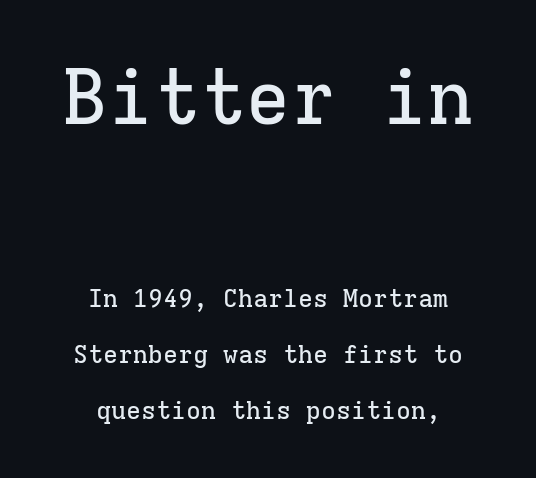
Q: Is the text italic (slanted)? A: No, it is upright.
Q: Is the typeface a serif or a sans-serif typeface? A: Serif.
Q: Is the text underlined? A: No.
Q: How is the paragraph aligned? A: Centered.
Q: Is the spacing between letters normal or unusually wide? A: Normal.
Q: Is the spacing between lines tight, normal or loose? A: Loose.
Q: Which block of text is set in a larger size, the first (top) or the second (bottom)? A: The first (top) one.
Q: Width (condensed, normal, or wide)? A: Normal.
Q: Stroke contrast? A: Low.
Q: x-height? A: Medium.
Q: Monospaced? A: Yes.
